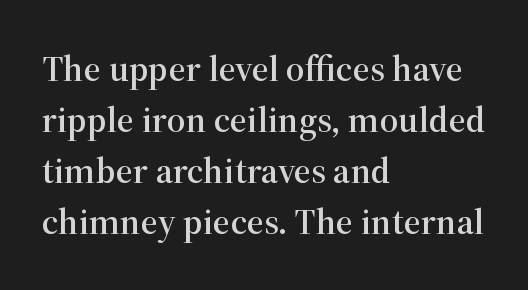
Q: Is the text italic (slanted)? A: No, it is upright.
Q: Is the typeface a serif or a sans-serif typeface? A: Serif.
Q: Is the text underlined? A: No.
Q: How is the paragraph aligned? A: Left-aligned.
Q: Is the spacing between letters normal or unusually wide? A: Normal.
Q: Is the spacing between lines tight, normal or loose? A: Normal.
Q: Width (condensed, normal, or wide)? A: Normal.
Q: Stroke contrast? A: High.
Q: x-height? A: Medium.
Q: Monospaced? A: No.
